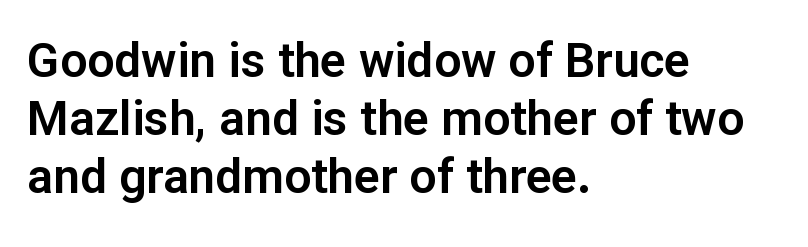
The image shows 48 px sans-serif type, upright; set left-aligned, line spacing 1.21x, normal letter spacing, not underlined; low stroke contrast and a medium x-height.
